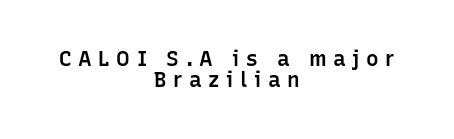
These words are printed semibold, heavier than regular yet not bold. Observe the wide spacing: letters keep a clear distance from each other. The text block is weighted toward neither margin, spreading evenly from the middle. The strip under each line holds only bare page.
